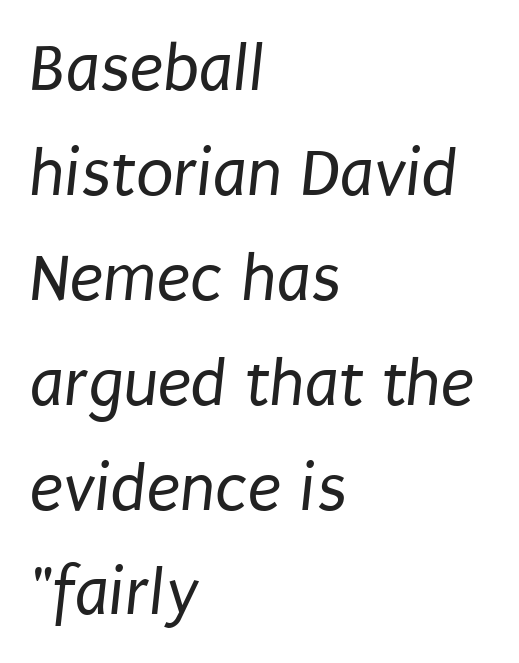
Q: Is the text bold? A: No.
Q: Is the typeface a serif or a sans-serif typeface? A: Sans-serif.
Q: Is the text underlined? A: No.
Q: How is the paragraph aligned? A: Left-aligned.
Q: Is the spacing between letters normal or unusually wide? A: Normal.
Q: Is the spacing between lines tight, normal or loose? A: Normal.
Q: Width (condensed, normal, or wide)? A: Condensed.
Q: Stroke contrast? A: Low.
Q: x-height? A: Large.
Q: Monospaced? A: No.
